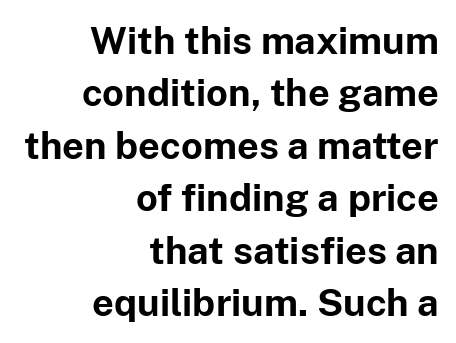
{"serif": "no", "italic": "no", "bold": "yes", "weight": "bold", "width": "normal", "stroke_contrast": "low", "x_height": "medium", "monospaced": "no", "underline": "no", "align": "right", "line_spacing": "normal", "line_spacing_ratio": 1.38, "letter_spacing": "normal", "letter_spacing_em": 0.0, "glyph_px": 38}
